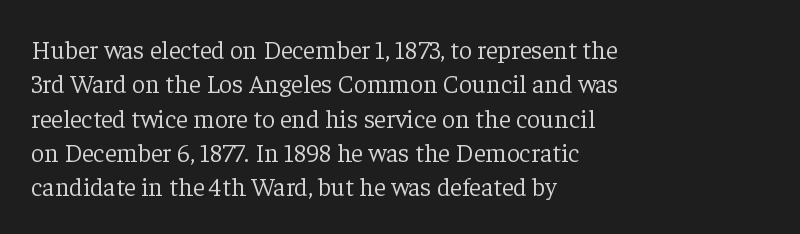
Q: Is the text bold? A: No.
Q: Is the text italic (slanted)? A: No, it is upright.
Q: Is the text underlined? A: No.
Q: How is the paragraph aligned? A: Left-aligned.
Q: Is the spacing between letters normal or unusually wide? A: Normal.
Q: Is the spacing between lines tight, normal or loose? A: Normal.
